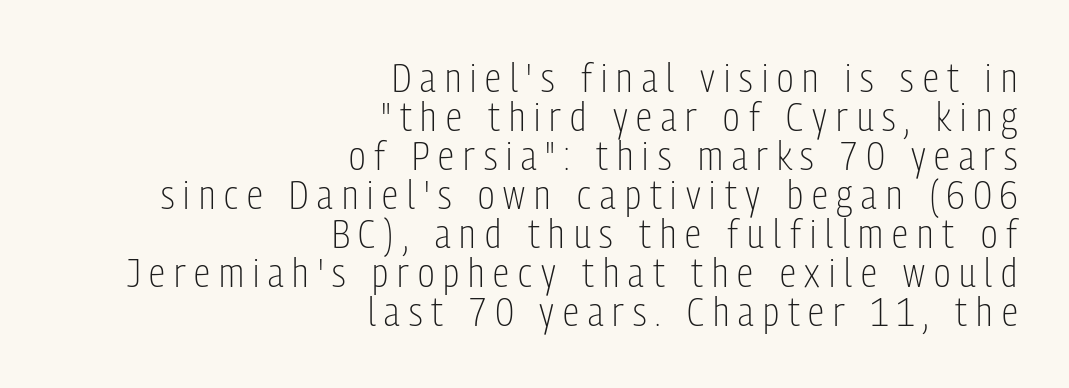
This is the regular roman posture of the typeface. Regarding leading, the lines here are crowded together. A typesetter would call this proportional, since set widths differ per character. Compared with a typical body face, this is equally light or lighter still.
